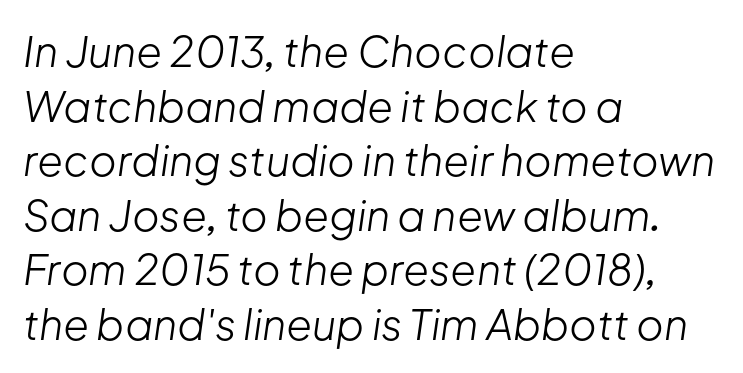
Note the varied advance widths — an 'i' is clearly narrower than an 'm'. Weight: not bold — regular or lighter. Beneath every word, the page is bare. These lines keep a tight, regular rhythm from letter to letter. Looking at the ascenders, they clearly lean.
